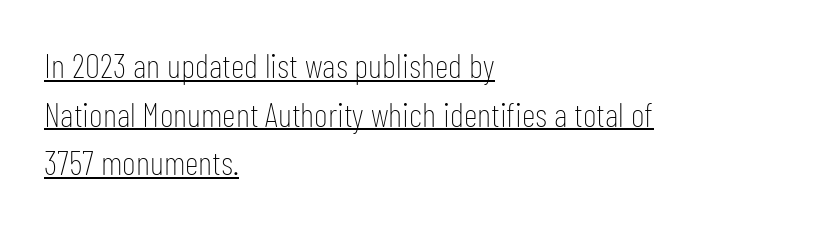
Q: Is the text bold? A: No.
Q: Is the text italic (slanted)? A: No, it is upright.
Q: Is the typeface a serif or a sans-serif typeface? A: Sans-serif.
Q: Is the text underlined? A: Yes.
Q: How is the paragraph aligned? A: Left-aligned.
Q: Is the spacing between letters normal or unusually wide? A: Normal.
Q: Is the spacing between lines tight, normal or loose? A: Normal.
Q: Width (condensed, normal, or wide)? A: Condensed.
Q: Stroke contrast? A: Low.
Q: x-height? A: Medium.
Q: Monospaced? A: No.
